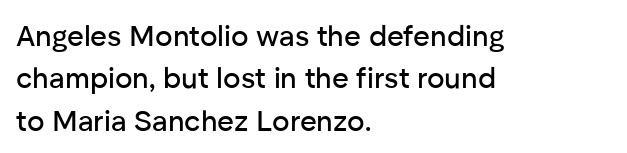
Q: Is the text italic (slanted)? A: No, it is upright.
Q: Is the typeface a serif or a sans-serif typeface? A: Sans-serif.
Q: Is the text underlined? A: No.
Q: How is the paragraph aligned? A: Left-aligned.
Q: Is the spacing between letters normal or unusually wide? A: Normal.
Q: Is the spacing between lines tight, normal or loose? A: Normal.
Q: Width (condensed, normal, or wide)? A: Normal.
Q: Stroke contrast? A: Low.
Q: x-height? A: Medium.
Q: Monospaced? A: No.
